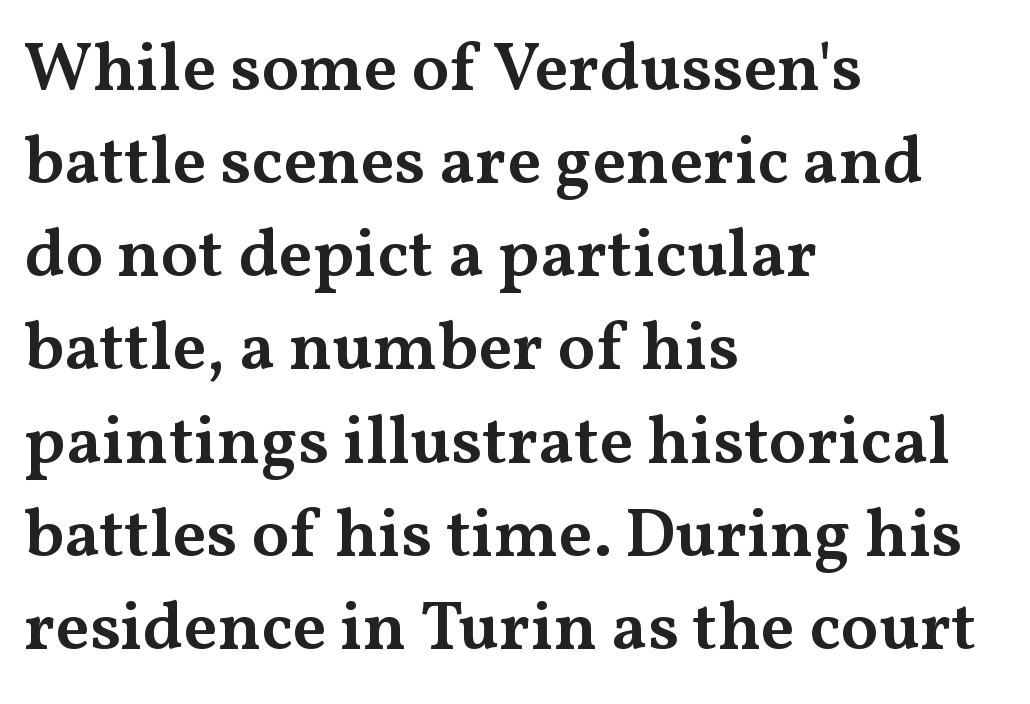
Interline gaps are of average width in this sample. Ordinary non-slanted type is in use. Varying glyph widths throughout — classic text-font behaviour. Underlining? Definitely not there.
